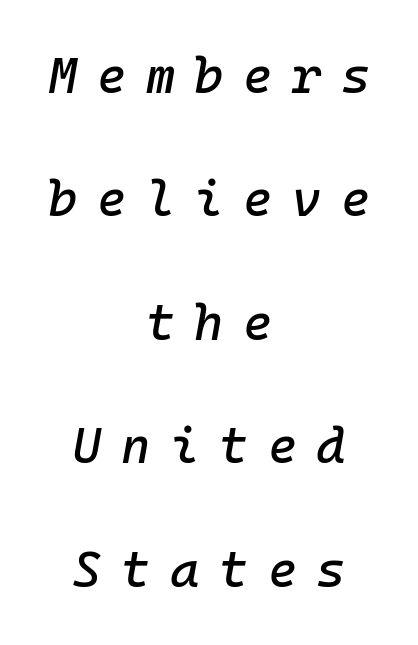
{"italic": "yes", "lean": "right", "slant_degrees": 10, "width": "normal", "stroke_contrast": "low", "x_height": "medium", "monospaced": "yes", "underline": "no", "align": "center", "line_spacing": "loose", "line_spacing_ratio": 2.47, "letter_spacing": "wide", "letter_spacing_em": 0.39, "glyph_px": 50}
